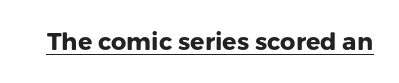
{"italic": "no", "bold": "yes", "underline": "yes", "letter_spacing": "normal", "letter_spacing_em": 0.0, "glyph_px": 24}
